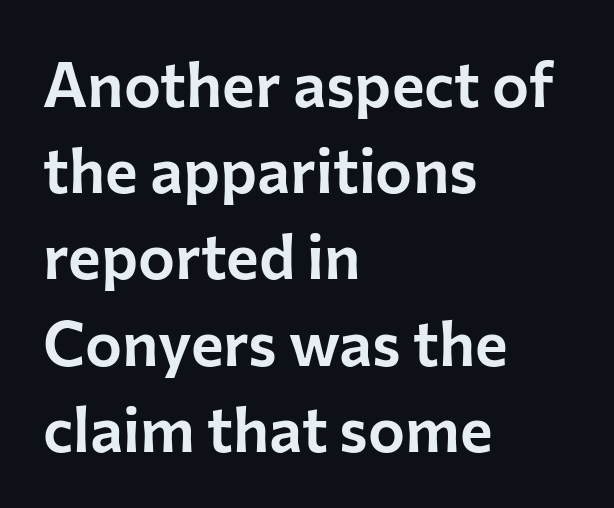
Q: Is the text italic (slanted)? A: No, it is upright.
Q: Is the typeface a serif or a sans-serif typeface? A: Sans-serif.
Q: Is the text underlined? A: No.
Q: How is the paragraph aligned? A: Left-aligned.
Q: Is the spacing between letters normal or unusually wide? A: Normal.
Q: Is the spacing between lines tight, normal or loose? A: Normal.
Q: Width (condensed, normal, or wide)? A: Normal.
Q: Stroke contrast? A: Low.
Q: x-height? A: Medium.
Q: Monospaced? A: No.
